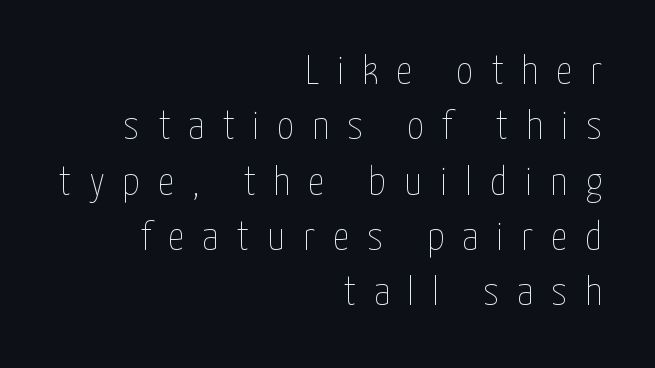
The image shows 41 px thin, condensed type, upright; set right-aligned, normal line spacing (1.35x), unusually wide letter spacing (+0.44 em), not underlined; low stroke contrast and a medium x-height.
